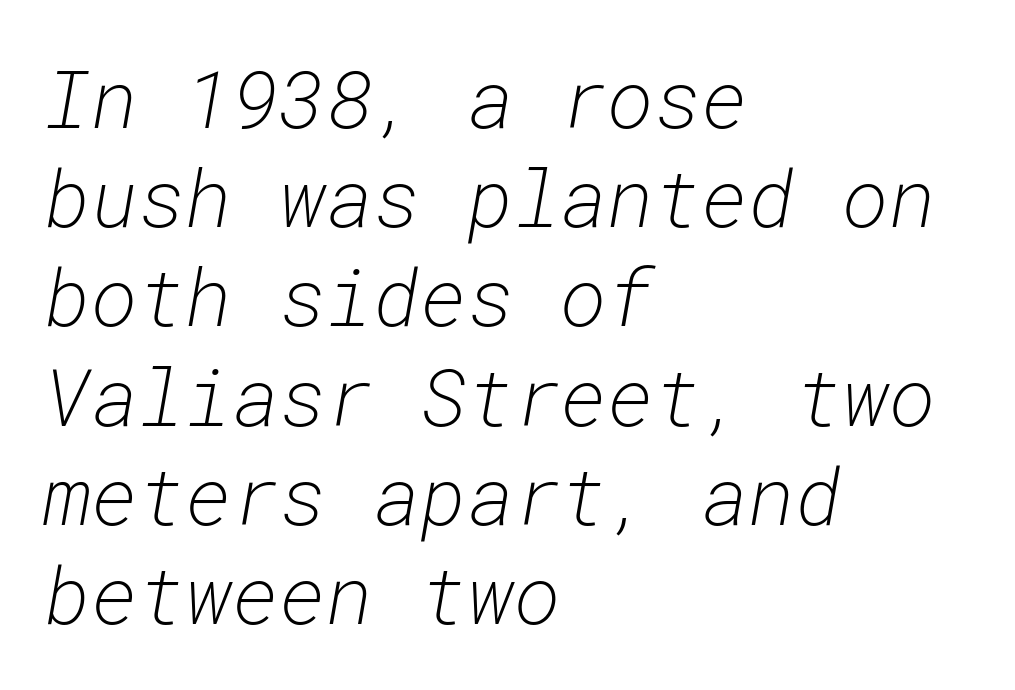
Words appear dense and cohesive because spacing is normal. Weight: in the light-to-regular range. Plain, unruled lines of type. Is this a fixed-width face? Yes — each glyph sits in an identical cell.
